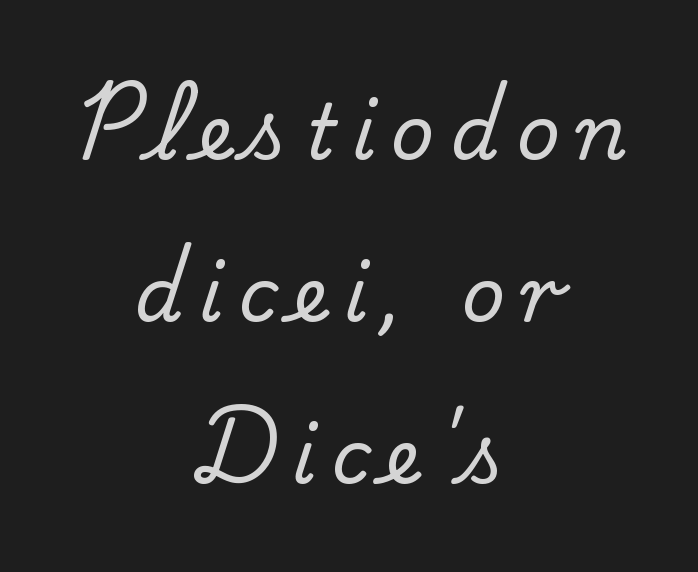
Caption: expanded tracking, letters set apart. The glyphs in this specimen are seriffed. Decoration check: the copy has no underline. Is this a fixed-width face? No — the glyphs have proportional, varying widths. These lines stack symmetrically, like a column narrowing and widening about its center.
